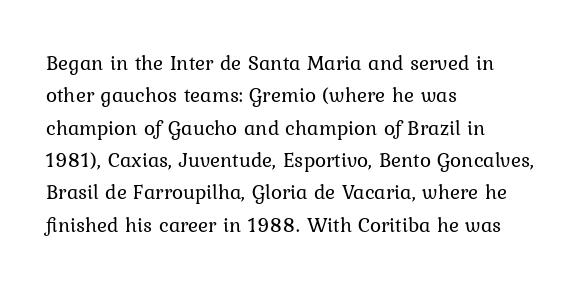
Q: Is the text bold? A: No.
Q: Is the text italic (slanted)? A: No, it is upright.
Q: Is the text underlined? A: No.
Q: How is the paragraph aligned? A: Left-aligned.
Q: Is the spacing between letters normal or unusually wide? A: Normal.
Q: Is the spacing between lines tight, normal or loose? A: Normal.
